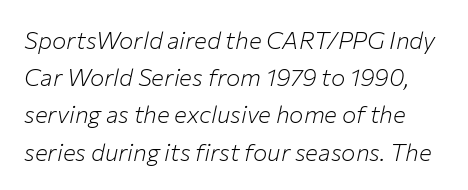
The image shows 24 px text type, italic (leaning right); set normal line spacing (1.55x), normal letter spacing, not underlined.
